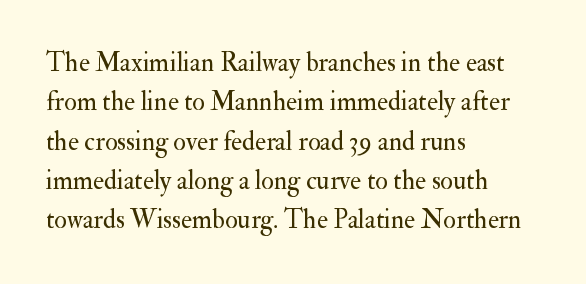
The image shows 26 px text type, upright; set left-aligned, normal line spacing (1.51x), normal letter spacing, not underlined.
